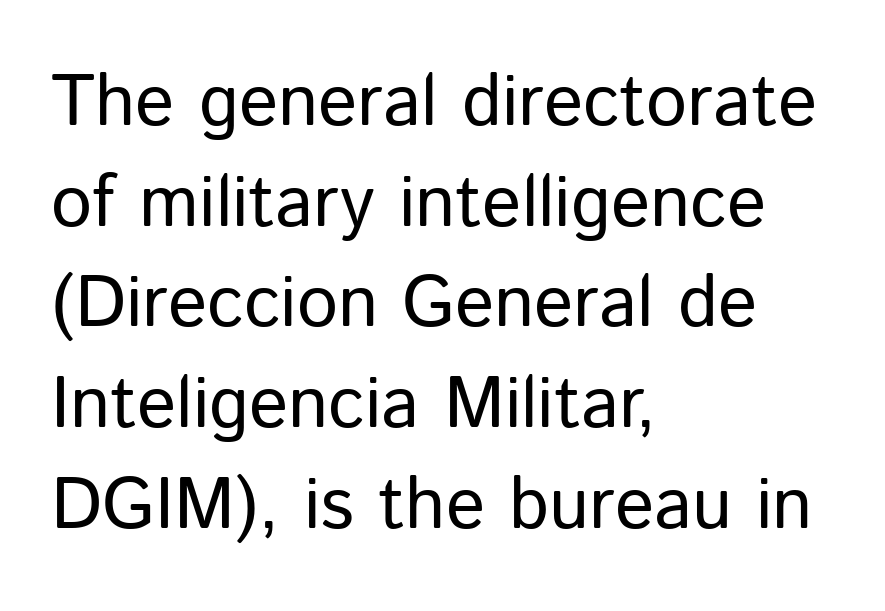
{"serif": "no", "italic": "no", "bold": "no", "weight": "regular", "width": "normal", "stroke_contrast": "low", "x_height": "medium", "monospaced": "no", "underline": "no", "align": "left", "line_spacing": "normal", "line_spacing_ratio": 1.38, "letter_spacing": "normal", "letter_spacing_em": 0.0, "glyph_px": 73}
